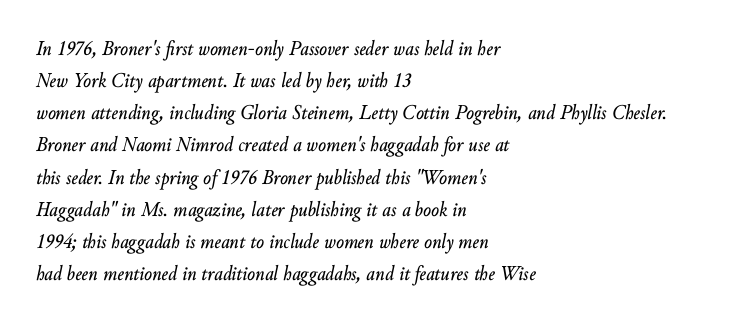
{"italic": "yes", "lean": "right", "slant_degrees": 10, "underline": "no", "align": "left", "line_spacing": "normal", "line_spacing_ratio": 1.53, "letter_spacing": "normal", "letter_spacing_em": 0.0, "glyph_px": 21}
